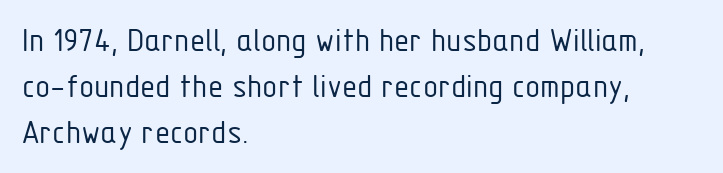
This reads as an unemphasized weight, regular at the heaviest. Underline: absent. Is the letter spacing exaggerated? No — it looks like the ordinary default. Layout note: lines flush left. Nope, not italic — everything's standing straight. Classification — sans serif.
